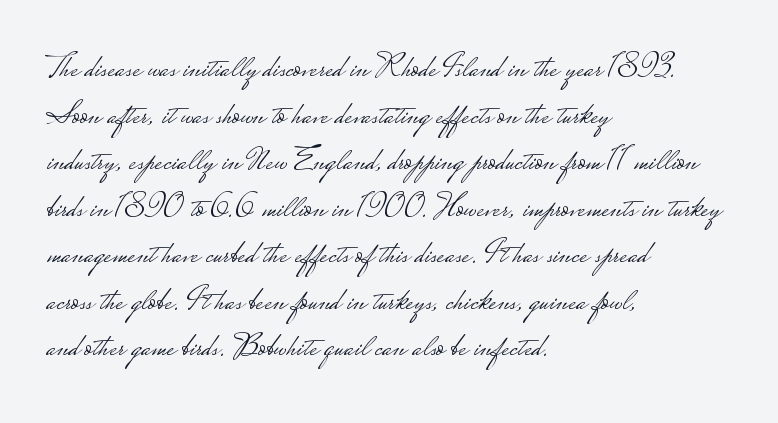
Q: Is the text bold? A: No.
Q: Is the text italic (slanted)? A: Yes.
Q: Is the typeface a serif or a sans-serif typeface? A: Sans-serif.
Q: Is the text underlined? A: No.
Q: How is the paragraph aligned? A: Left-aligned.
Q: Is the spacing between letters normal or unusually wide? A: Normal.
Q: Is the spacing between lines tight, normal or loose? A: Normal.
Q: Width (condensed, normal, or wide)? A: Wide.
Q: Stroke contrast? A: Low.
Q: Monospaced? A: No.
